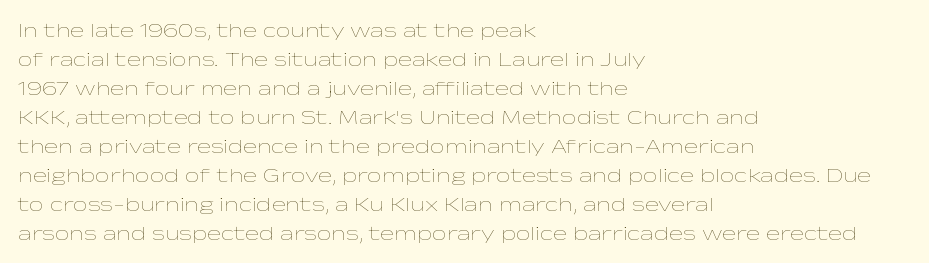
{"italic": "no", "bold": "no", "underline": "no", "align": "left", "line_spacing": "normal", "line_spacing_ratio": 1.38, "letter_spacing": "normal", "letter_spacing_em": 0.0, "glyph_px": 21}
